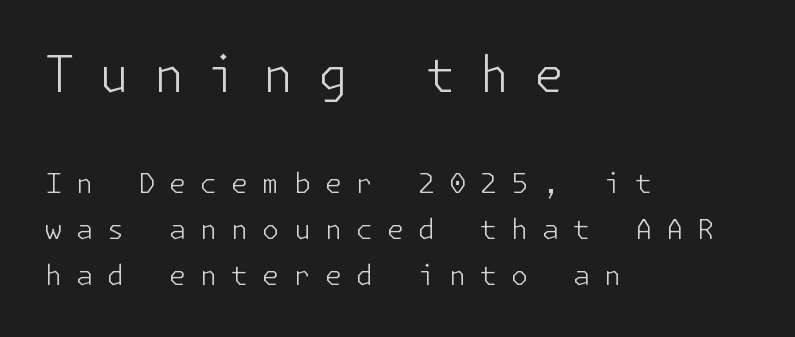
{"serif": "no", "italic": "no", "bold": "no", "weight": "light", "width": "normal", "stroke_contrast": "low", "x_height": "medium", "underline": "no", "align": "left", "line_spacing": "normal", "line_spacing_ratio": 1.66, "letter_spacing": "wide", "letter_spacing_em": 0.49, "larger_block": "first", "size_ratio": 1.75, "glyph_px": 49}
